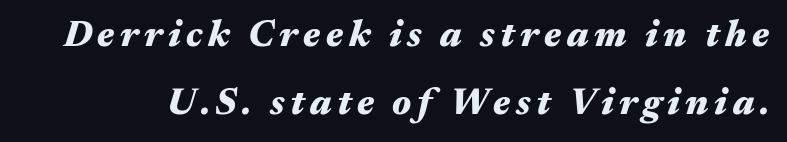
Q: Is the text bold? A: Yes.
Q: Is the text italic (slanted)? A: Yes, it leans right by about 17 degrees.
Q: Is the text underlined? A: No.
Q: Width (condensed, normal, or wide)? A: Wide.
Q: Stroke contrast? A: Medium.
Q: x-height? A: Medium.
Q: Monospaced? A: No.
